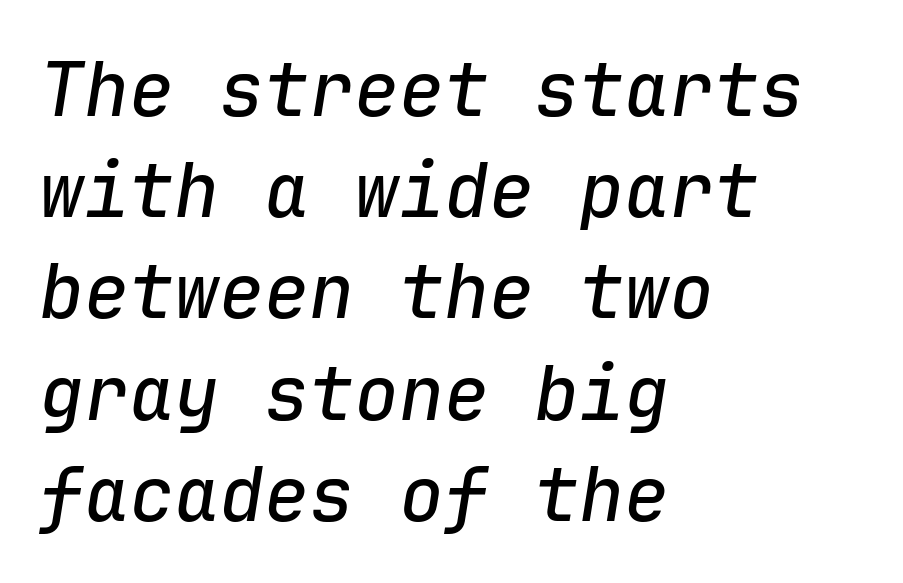
The image shows 75 px text type, italic (leaning right), monospaced; set left-aligned, normal line spacing (1.35x), normal letter spacing, not underlined; low stroke contrast and a medium x-height.
